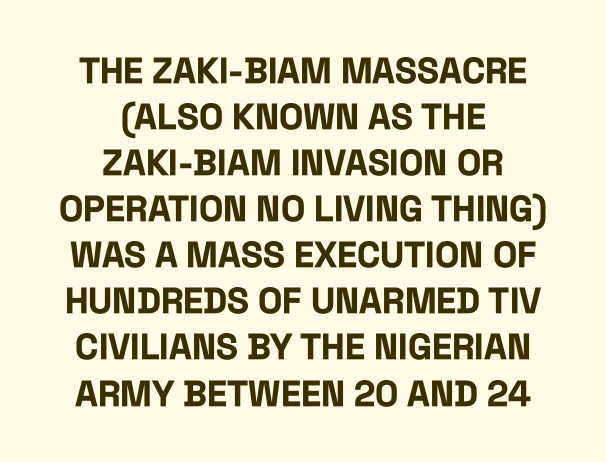
Baseline-to-baseline distance is the conventional proportion of letter height. The face used here has the dense, thick strokes of a bold. Grotesque or geometric, the face here clearly has no serifs. Spacing between characters is what you'd get straight out of the box. Horizontal alignment here is central, giving a formal, balanced look. Here the designer chose a conventional face with non-uniform glyph widths.
